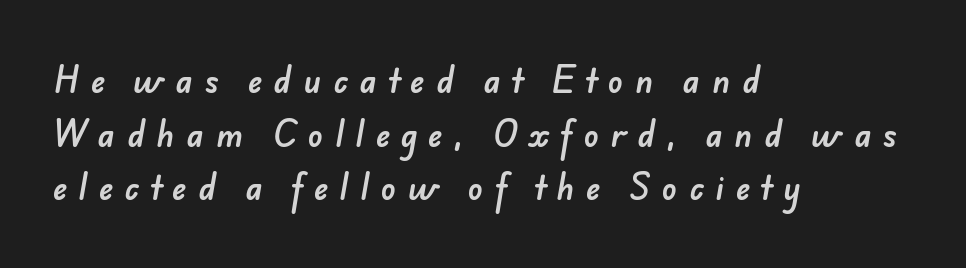
This rendering uses left alignment, leaving the right contour irregular. The rendering inserts visible extra space after every character. The string is rendered with underlining switched off. You can tell from the bare stems that sans-serif type was used. The face used here is proportionally spaced, like ordinary book or web type.
